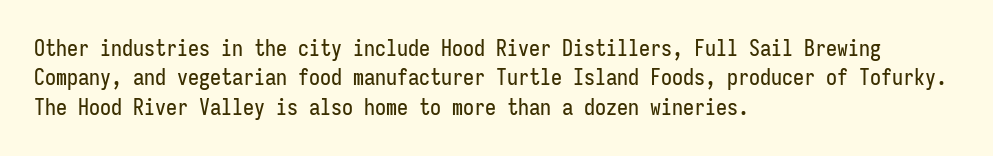
{"italic": "no", "underline": "no", "align": "left", "line_spacing": "normal", "line_spacing_ratio": 1.34, "letter_spacing": "normal", "letter_spacing_em": 0.0, "glyph_px": 22}
